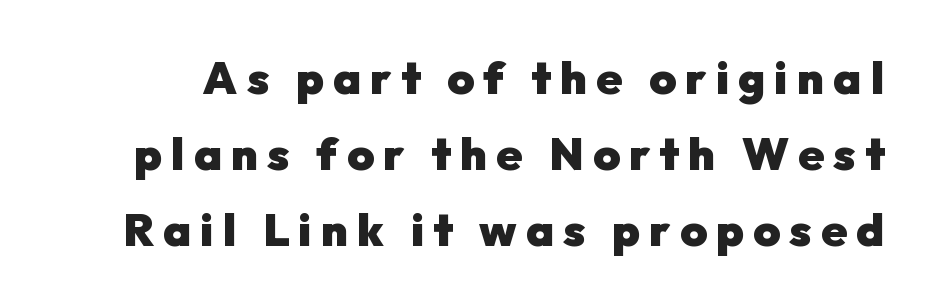
Note the varied advance widths — an 'i' is clearly narrower than an 'm'. The passage shown stacks its lines at a standard gap. Students, this is bold: see how much ink each stroke carries. Compared with typical body copy, the letter spacing here is much looser. The passage shown is typeset with a sans-serif family. Letters rest on an invisible, unmarked baseline.
